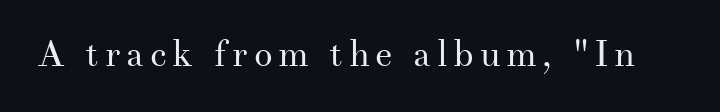
Does the type have serifs? Yes, each stem ends in a small foot. Every character sits straight up, as roman type does. Think of a printed novel: that variable character pitch is what you see here. Clear beneath every line of the passage.
